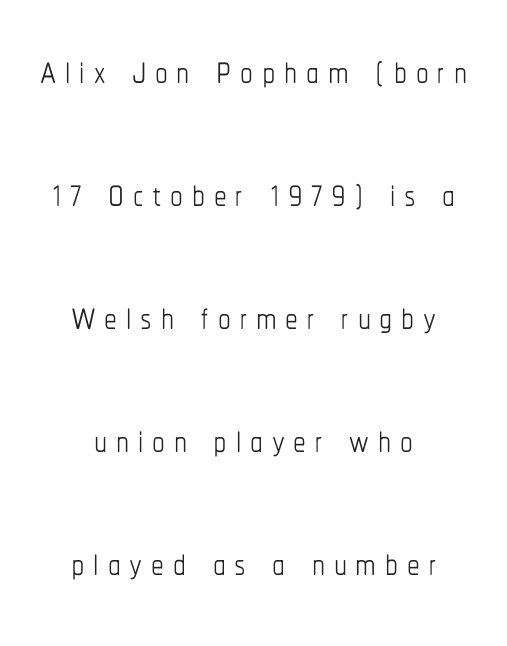
Q: Is the text bold? A: No.
Q: Is the text italic (slanted)? A: No, it is upright.
Q: Is the text underlined? A: No.
Q: How is the paragraph aligned? A: Centered.
Q: Is the spacing between lines tight, normal or loose? A: Loose.
Q: Width (condensed, normal, or wide)? A: Condensed.
Q: Stroke contrast? A: Low.
Q: x-height? A: Medium.
Q: Monospaced? A: No.
